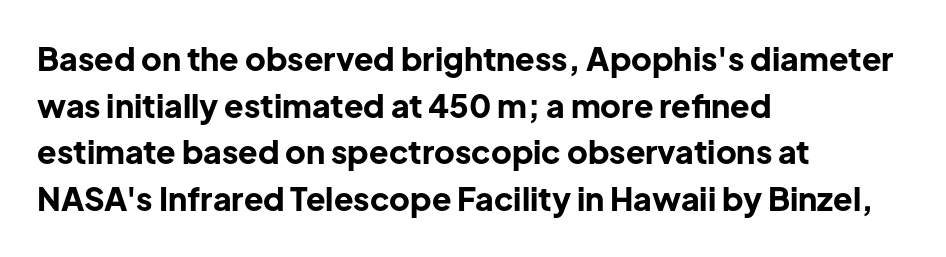
{"serif": "no", "italic": "no", "bold": "yes", "weight": "bold", "width": "normal", "stroke_contrast": "low", "x_height": "medium", "monospaced": "no", "underline": "no", "align": "left", "line_spacing": "normal", "line_spacing_ratio": 1.46, "letter_spacing": "normal", "letter_spacing_em": 0.0, "glyph_px": 32}
